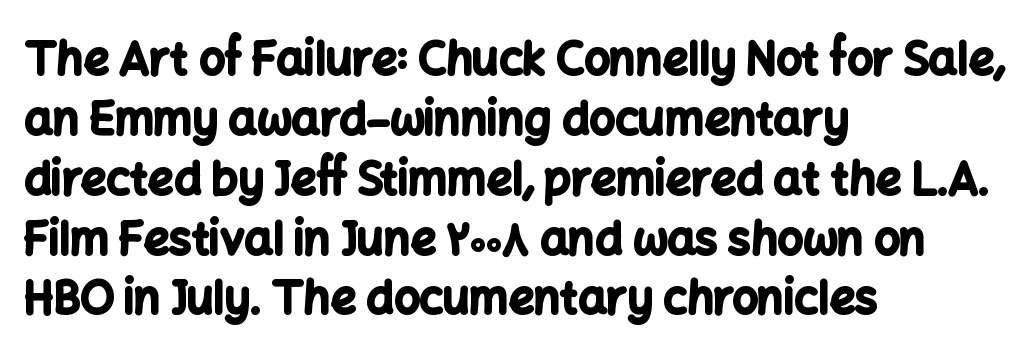
The image shows 45 px bold sans-serif type, upright; set left-aligned, normal line spacing (1.33x), normal letter spacing, not underlined; low stroke contrast and a medium x-height.
